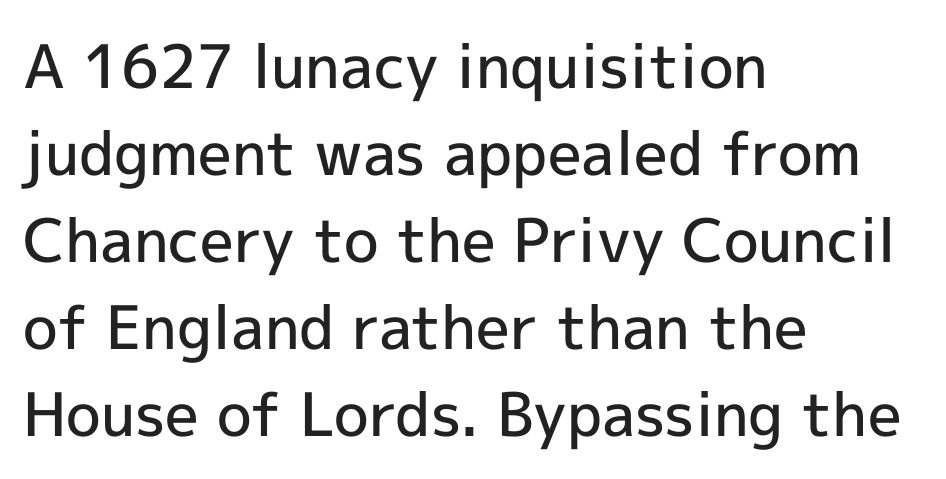
Q: Is the text bold? A: Semi-bold.
Q: Is the text italic (slanted)? A: No, it is upright.
Q: Is the typeface a serif or a sans-serif typeface? A: Sans-serif.
Q: Is the text underlined? A: No.
Q: How is the paragraph aligned? A: Left-aligned.
Q: Is the spacing between letters normal or unusually wide? A: Normal.
Q: Is the spacing between lines tight, normal or loose? A: Normal.
Q: Width (condensed, normal, or wide)? A: Normal.
Q: x-height? A: Medium.
Q: Monospaced? A: No.
